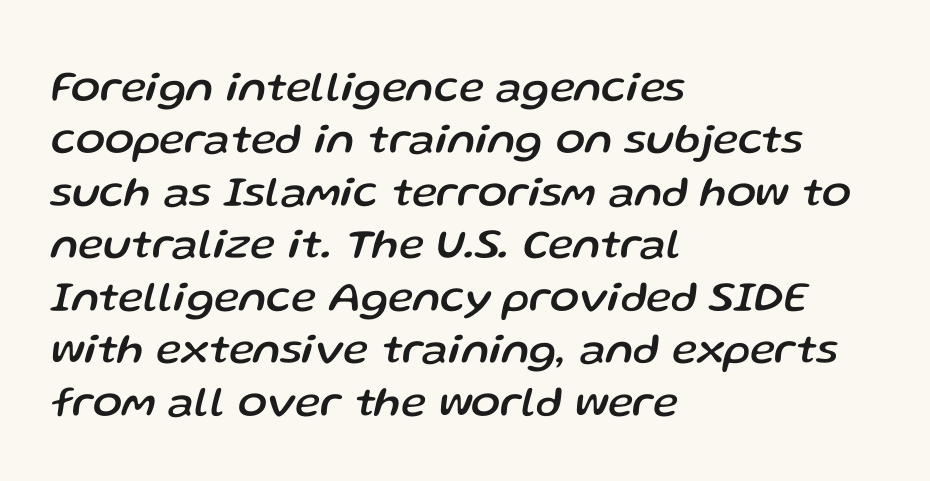
{"italic": "yes", "lean": "right", "slant_degrees": 13, "width": "normal", "stroke_contrast": "low", "x_height": "medium", "monospaced": "no", "underline": "no", "align": "left", "line_spacing_ratio": 1.22, "letter_spacing": "normal", "letter_spacing_em": 0.0, "glyph_px": 43}
